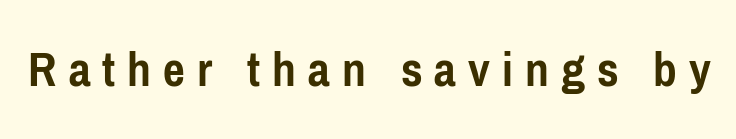
The image shows 52 px semibold, condensed sans-serif type, upright; set unusually wide letter spacing (+0.23 em), not underlined; low stroke contrast and a medium x-height.
